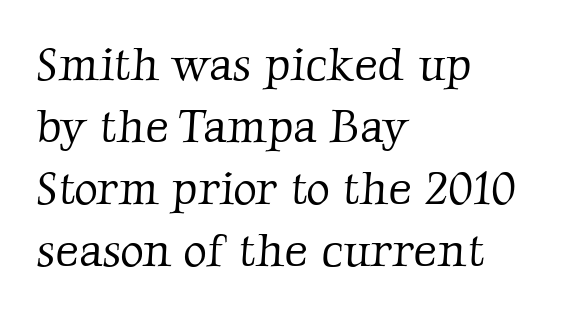
The image shows 46 px light serif type; set left-aligned, normal line spacing (1.35x), normal letter spacing, not underlined; low stroke contrast and a medium x-height.
